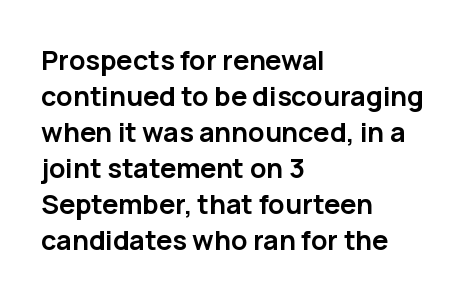
{"italic": "no", "bold": "yes", "underline": "no", "align": "left", "line_spacing": "normal", "line_spacing_ratio": 1.33, "letter_spacing": "normal", "letter_spacing_em": 0.0, "glyph_px": 27}
